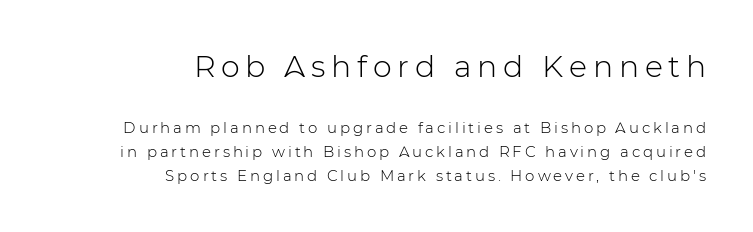
Weight: in the light-to-regular range. Varying glyph widths throughout — classic text-font behaviour. This is the regular roman posture of the typeface. Normally led — the rows are evenly, conventionally spaced.
